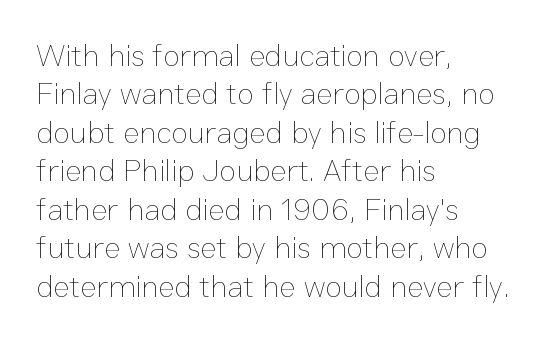
In terms of letterspacing, this is plain default setting. The space directly below the letters is spotless. The typography opts for an upright posture over an oblique one. A student would call this left alignment; a typographer would say flush left, rag right. This is not heavy type; no bold has been used. Varying glyph widths throughout — classic text-font behaviour.
